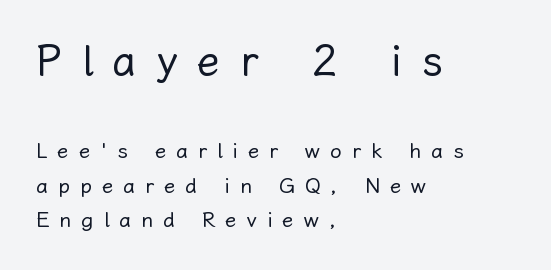
The image shows 42 px regular-weight type, upright; set left-aligned, normal line spacing (1.64x), unusually wide letter spacing (+0.47 em), not underlined; the first (top) block is 2.0x larger; low stroke contrast and a medium x-height.
